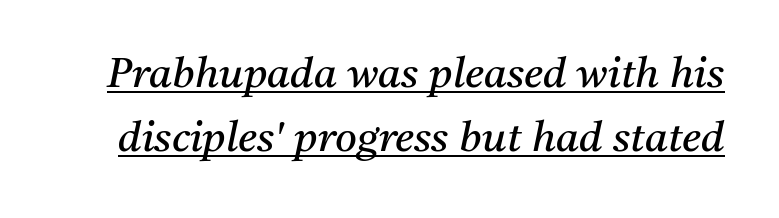
Q: Is the text bold? A: No.
Q: Is the text italic (slanted)? A: Yes, it leans right by about 11 degrees.
Q: Is the typeface a serif or a sans-serif typeface? A: Serif.
Q: Is the text underlined? A: Yes.
Q: Is the spacing between letters normal or unusually wide? A: Normal.
Q: Is the spacing between lines tight, normal or loose? A: Normal.
Q: Width (condensed, normal, or wide)? A: Normal.
Q: Stroke contrast? A: Medium.
Q: x-height? A: Medium.
Q: Monospaced? A: No.
